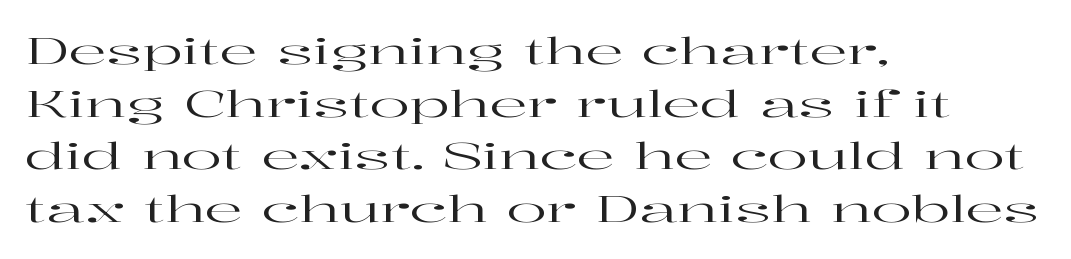
The image shows 37 px wide serif type, upright; set left-aligned, normal line spacing (1.42x), normal letter spacing, not underlined; high stroke contrast and a medium x-height.
